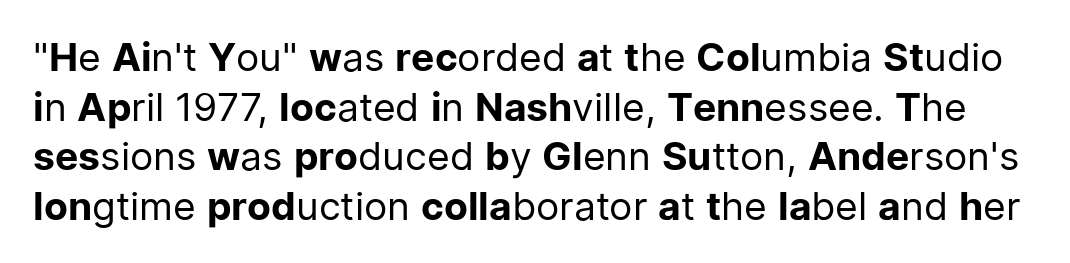
The image shows 39 px regular-weight sans-serif type, upright; set normal line spacing (1.27x), normal letter spacing, not underlined; low stroke contrast and a medium x-height.
